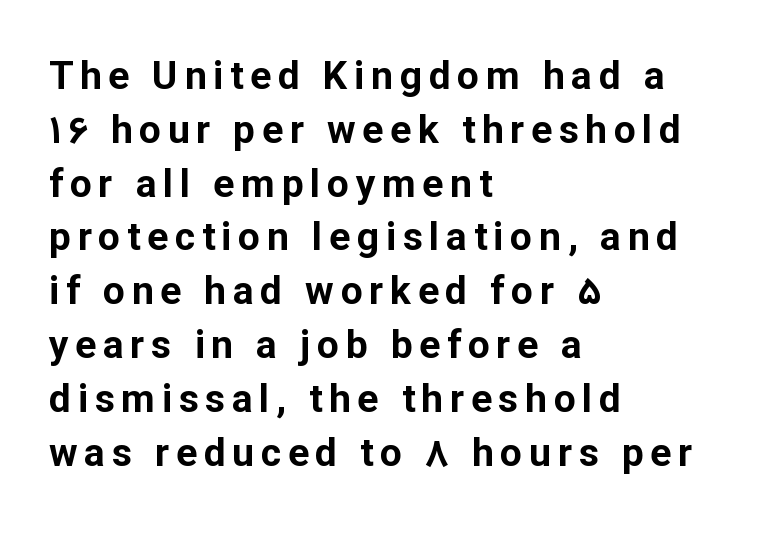
{"serif": "no", "italic": "no", "bold": "yes", "weight": "bold", "width": "normal", "stroke_contrast": "low", "x_height": "medium", "monospaced": "no", "underline": "no", "align": "left", "line_spacing": "normal", "line_spacing_ratio": 1.38, "glyph_px": 39}
